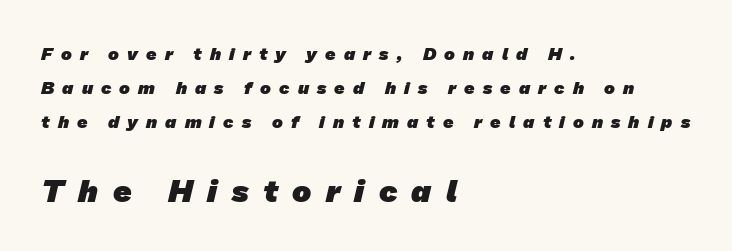
The image shows 32 px heavy sans-serif type; set left-aligned, loose line spacing (1.9x), unusually wide letter spacing (+0.45 em), not underlined; the second (bottom) block is 1.78x larger; low stroke contrast and a medium x-height.
